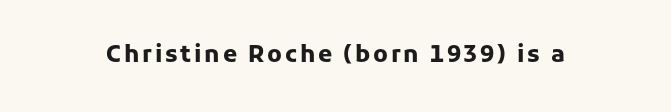
The image shows 23 px bold type, upright; set not underlined.
